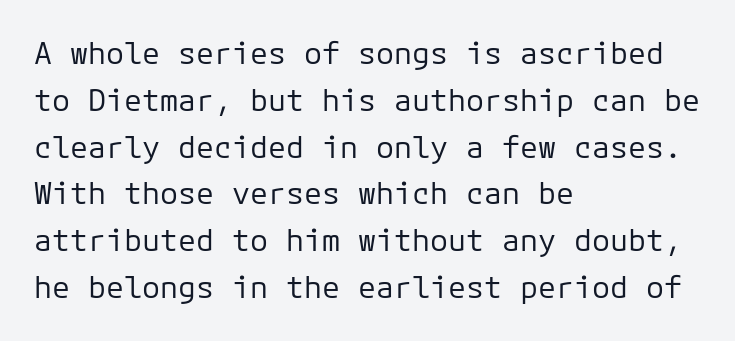
The image shows 30 px regular-weight sans-serif type, upright, monospaced; set left-aligned, normal line spacing (1.56x), normal letter spacing, not underlined; low stroke contrast and a medium x-height.
